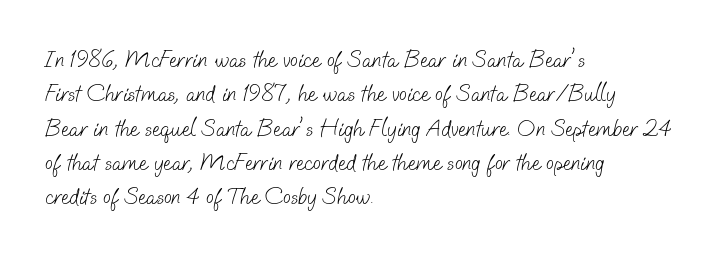
The image shows 23 px text type; set left-aligned, normal line spacing (1.49x), normal letter spacing, not underlined.
